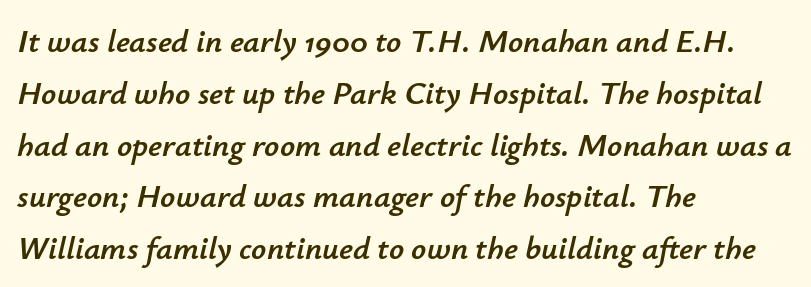
Every character sits at an angle, as italics do. Nobody touched the tracking dial on this one. The rendering uses a moderate line-height, typical for paragraphs. Lines of text with bare space underneath. Alignment: flush left. Do the characters align in a grid? No, the font is proportional.
